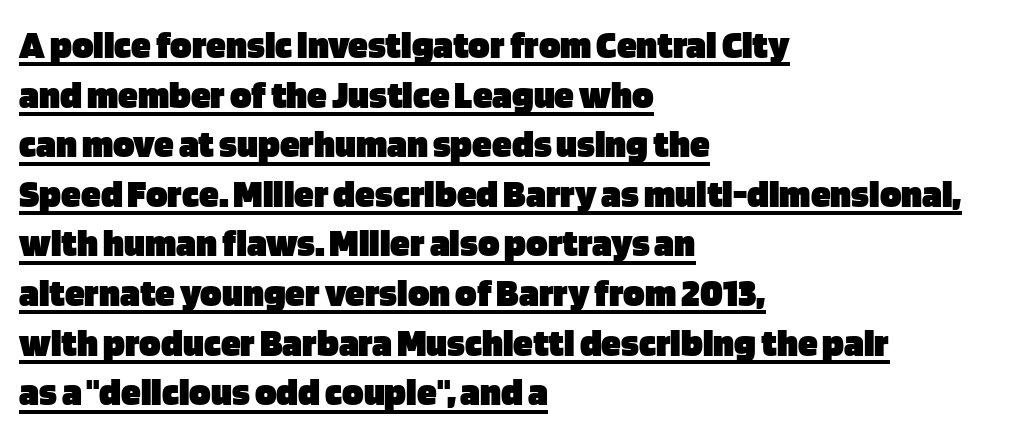
Q: Is the text bold? A: Yes.
Q: Is the text italic (slanted)? A: No, it is upright.
Q: Is the typeface a serif or a sans-serif typeface? A: Sans-serif.
Q: Is the text underlined? A: Yes.
Q: How is the paragraph aligned? A: Left-aligned.
Q: Is the spacing between letters normal or unusually wide? A: Normal.
Q: Width (condensed, normal, or wide)? A: Normal.
Q: Stroke contrast? A: Low.
Q: x-height? A: Large.
Q: Monospaced? A: No.
